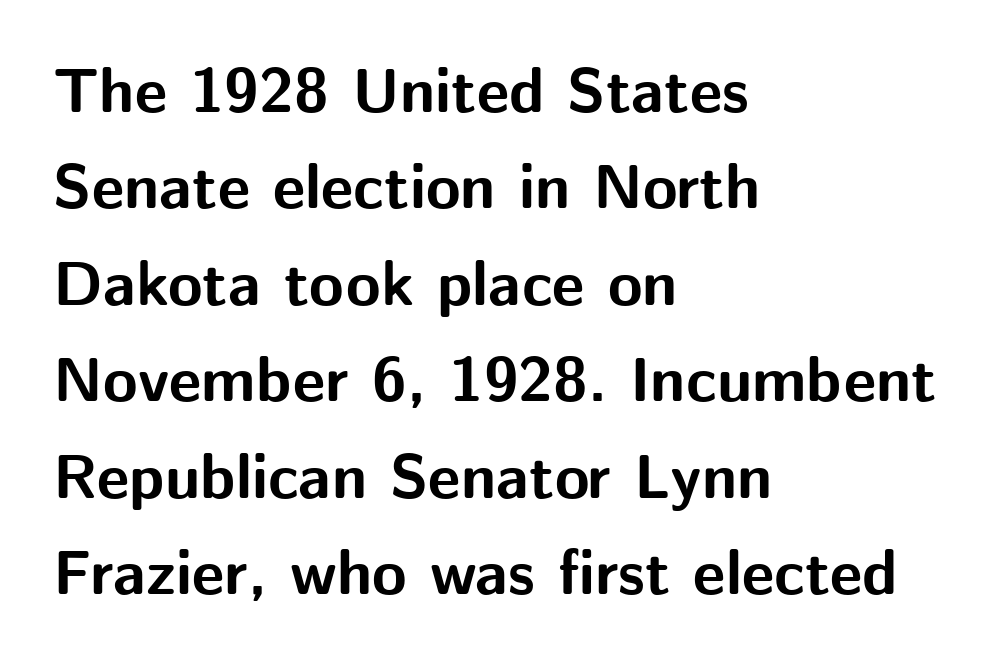
The image shows 63 px bold sans-serif type, upright; set left-aligned, normal line spacing (1.53x), normal letter spacing, not underlined; medium stroke contrast and a medium x-height.
